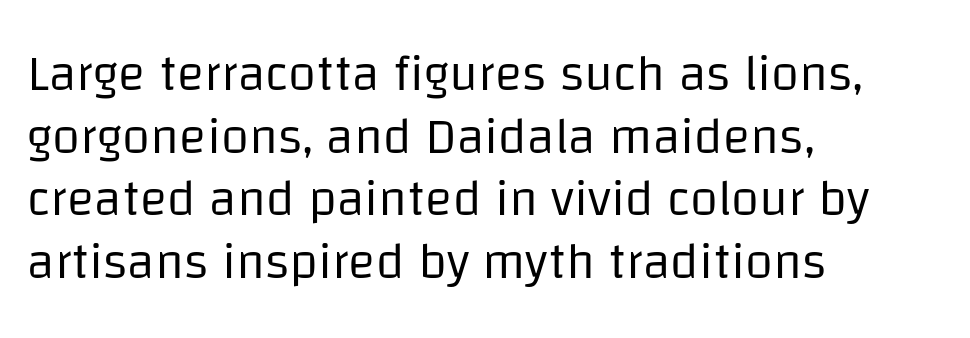
The image shows 51 px regular-weight sans-serif type, upright; set left-aligned, line spacing 1.23x, normal letter spacing, not underlined; low stroke contrast and a large x-height.
